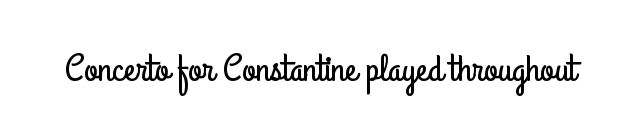
Q: Is the typeface a serif or a sans-serif typeface? A: Sans-serif.
Q: Is the text underlined? A: No.
Q: Is the spacing between letters normal or unusually wide? A: Normal.
Q: Width (condensed, normal, or wide)? A: Condensed.
Q: Stroke contrast? A: Low.
Q: x-height? A: Small.
Q: Monospaced? A: No.
